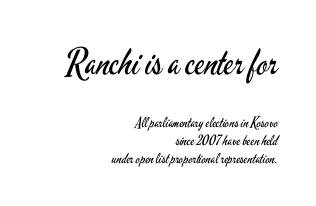
Q: Is the text bold? A: No.
Q: Is the text italic (slanted)? A: Yes.
Q: Is the typeface a serif or a sans-serif typeface? A: Sans-serif.
Q: Is the text underlined? A: No.
Q: How is the paragraph aligned? A: Right-aligned.
Q: Is the spacing between letters normal or unusually wide? A: Normal.
Q: Is the spacing between lines tight, normal or loose? A: Normal.
Q: Which block of text is set in a larger size, the first (top) or the second (bottom)? A: The first (top) one.
Q: Width (condensed, normal, or wide)? A: Condensed.
Q: Stroke contrast? A: Low.
Q: x-height? A: Small.
Q: Monospaced? A: No.
